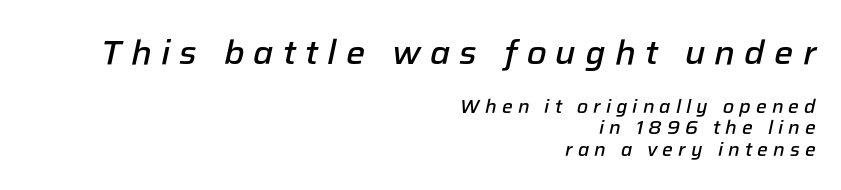
The space between consecutive lines is stingy. Do the characters align in a grid? No, the font is proportional. What weight is shown? A semibold, between regular and bold. Underlining? Definitely not there. The paragraph has a hard right edge and a soft left edge.
